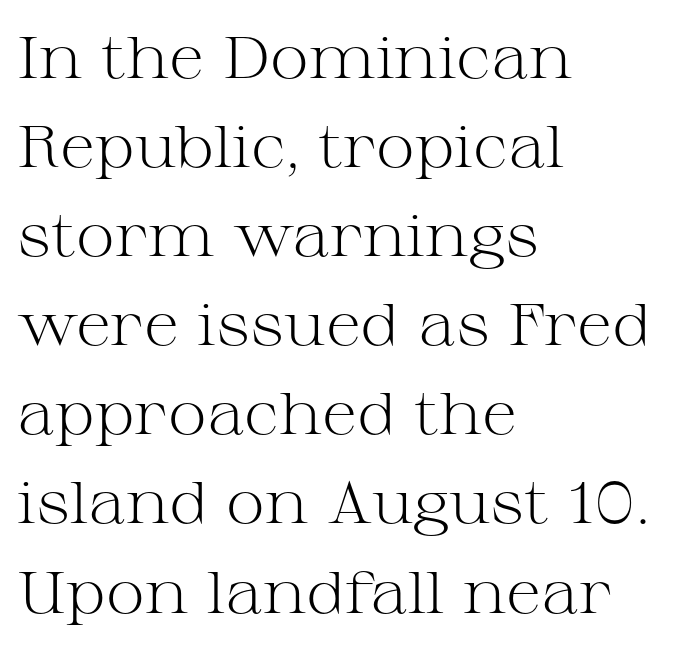
Line beginnings align vertically; line endings do not. The baseline area is clear. Unlike italic type, these characters show no tilt at all. Looks like regular typesetting: each glyph gets only the width it needs. This is serif lettering, the kind often seen in printed books.
